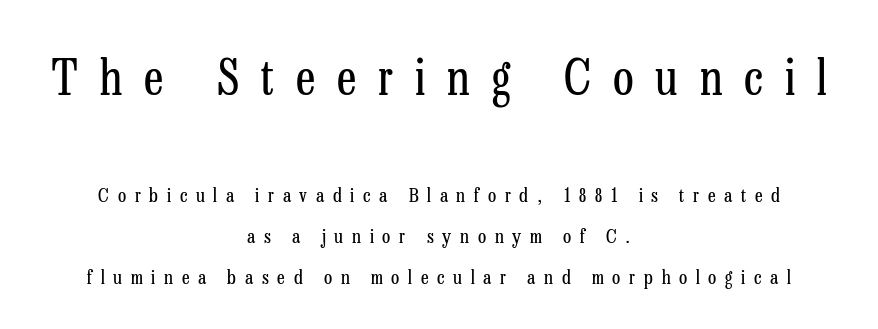
{"serif": "yes", "italic": "no", "bold": "no", "weight": "regular", "width": "condensed", "stroke_contrast": "low", "x_height": "medium", "monospaced": "no", "underline": "no", "align": "center", "line_spacing": "loose", "line_spacing_ratio": 2.17, "letter_spacing": "wide", "letter_spacing_em": 0.46, "larger_block": "first", "size_ratio": 2.53, "glyph_px": 48}
